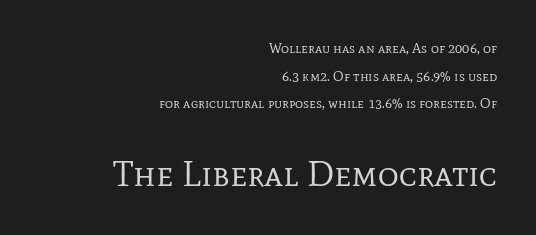
{"serif": "yes", "italic": "no", "bold": "no", "weight": "regular", "width": "normal", "stroke_contrast": "low", "x_height": "medium", "monospaced": "no", "underline": "no", "align": "right", "line_spacing": "loose", "line_spacing_ratio": 1.98, "letter_spacing": "normal", "letter_spacing_em": 0.0, "larger_block": "second", "size_ratio": 2.57, "glyph_px": 36}
